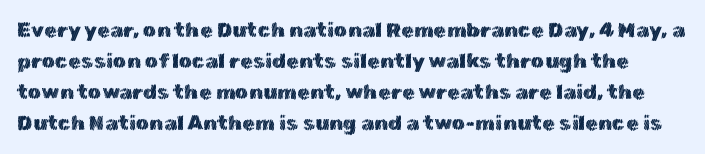
{"italic": "no", "underline": "no", "line_spacing": "normal", "line_spacing_ratio": 1.48, "letter_spacing": "normal", "letter_spacing_em": 0.0, "glyph_px": 21}
